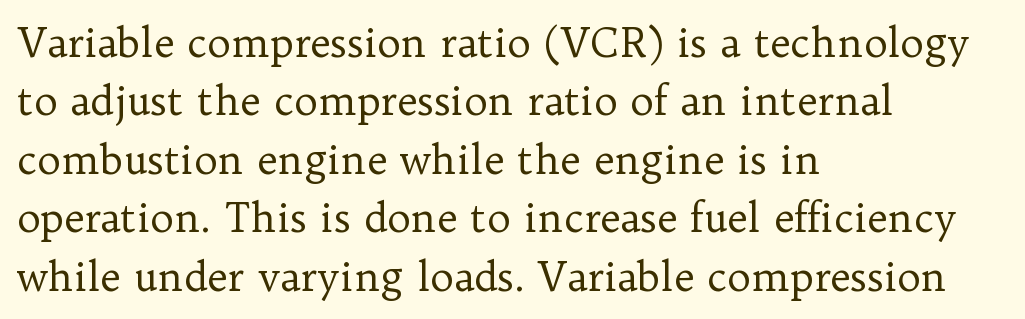
How are the letters spaced? Ordinarily, with no added tracking. The passage is arranged the way most books set body copy — flush left. Nope, not italic — everything's standing straight. The face used here is proportionally spaced, like ordinary book or web type. Is the type heavy? It reads as light-to-regular instead.
